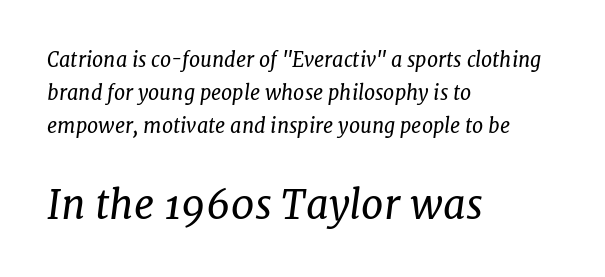
Q: Is the text bold? A: No.
Q: Is the text italic (slanted)? A: Yes, it leans right by about 7 degrees.
Q: Is the typeface a serif or a sans-serif typeface? A: Serif.
Q: Is the text underlined? A: No.
Q: How is the paragraph aligned? A: Left-aligned.
Q: Is the spacing between letters normal or unusually wide? A: Normal.
Q: Is the spacing between lines tight, normal or loose? A: Normal.
Q: Which block of text is set in a larger size, the first (top) or the second (bottom)? A: The second (bottom) one.
Q: Width (condensed, normal, or wide)? A: Normal.
Q: Stroke contrast? A: Low.
Q: x-height? A: Medium.
Q: Monospaced? A: No.
